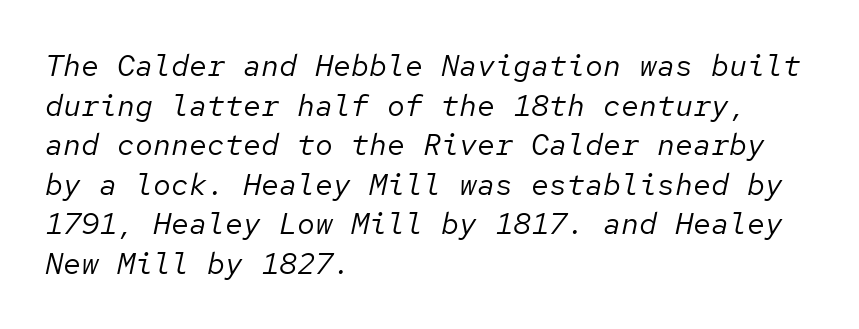
No letter is thick-stroked: the sample isn't bold. This sample has the even, mechanical cadence of fixed-width lettering. Here the glyphs are tracked normally, forming tight word shapes. The text block is weighted toward the left margin, trailing off unevenly rightward. Each row of text sits above clean, open space.
